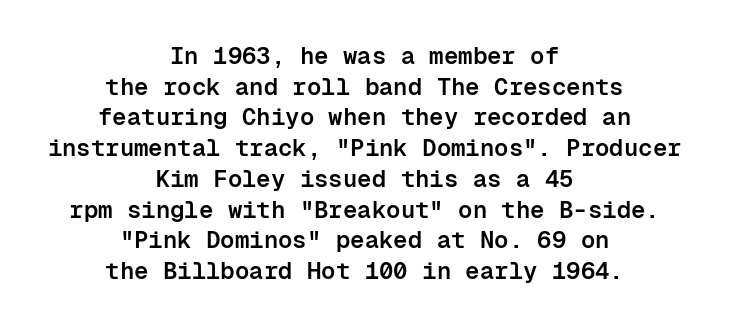
The image shows 24 px text type, upright; set centered, normal line spacing (1.28x), normal letter spacing, not underlined.
